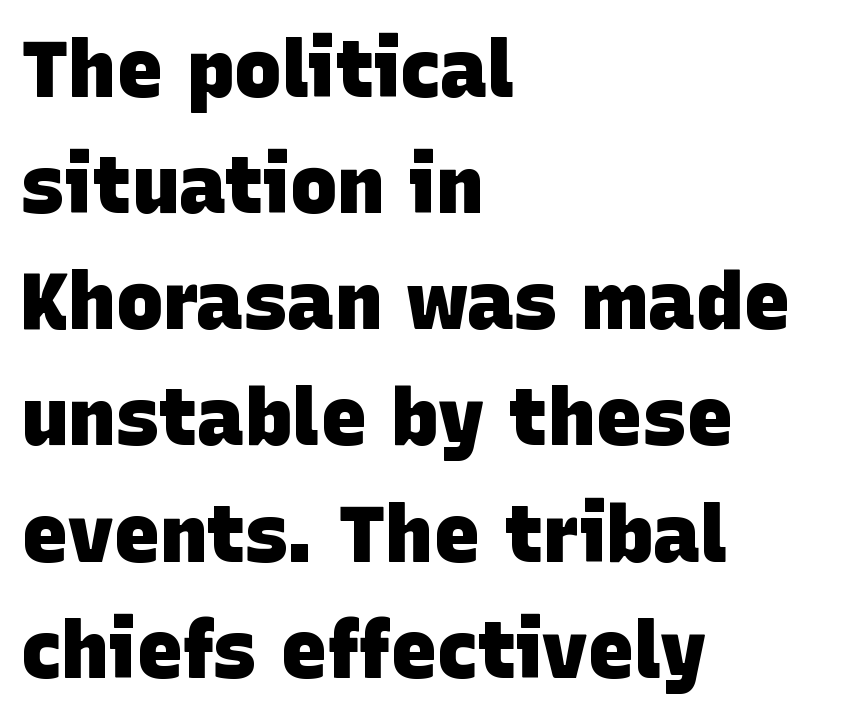
The image shows 79 px heavy sans-serif type; set left-aligned, normal line spacing (1.47x), normal letter spacing, not underlined; low stroke contrast and a large x-height.
